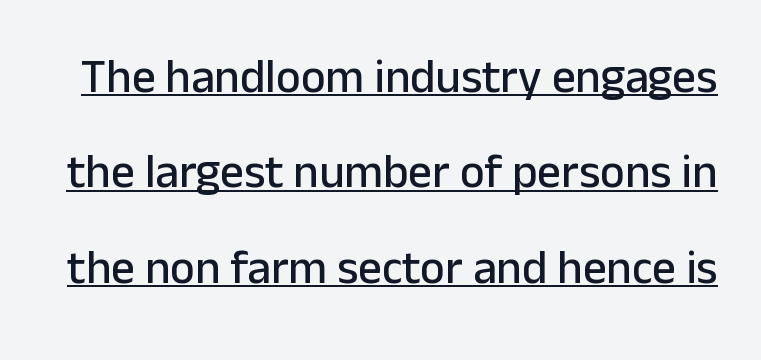
The image shows 47 px sans-serif type, upright; set loose line spacing (2.03x), normal letter spacing, underlined; low stroke contrast and a medium x-height.
